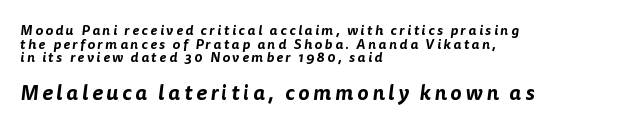
The image shows 21 px text type; set left-aligned, tight line spacing (0.97x), not underlined; the second (bottom) block is 1.5x larger.
